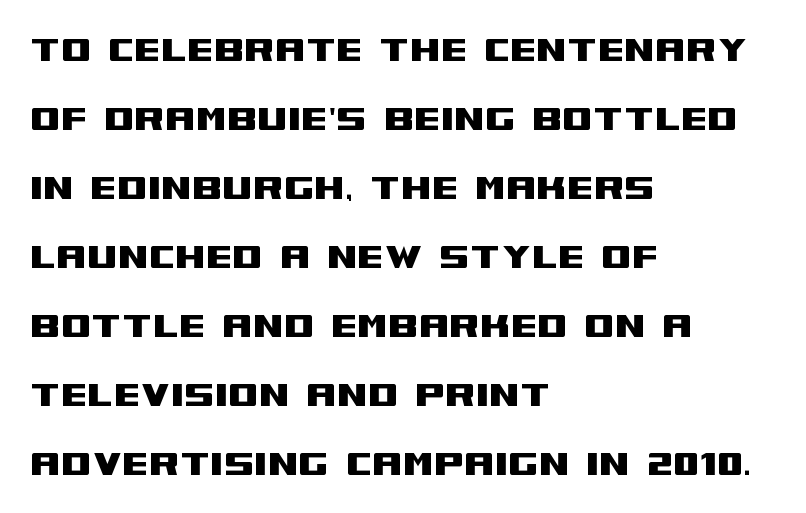
Q: Is the text italic (slanted)? A: No, it is upright.
Q: Is the typeface a serif or a sans-serif typeface? A: Sans-serif.
Q: Is the text underlined? A: No.
Q: How is the paragraph aligned? A: Left-aligned.
Q: Is the spacing between letters normal or unusually wide? A: Normal.
Q: Is the spacing between lines tight, normal or loose? A: Normal.
Q: Width (condensed, normal, or wide)? A: Wide.
Q: Stroke contrast? A: Medium.
Q: x-height? A: Large.
Q: Monospaced? A: No.
